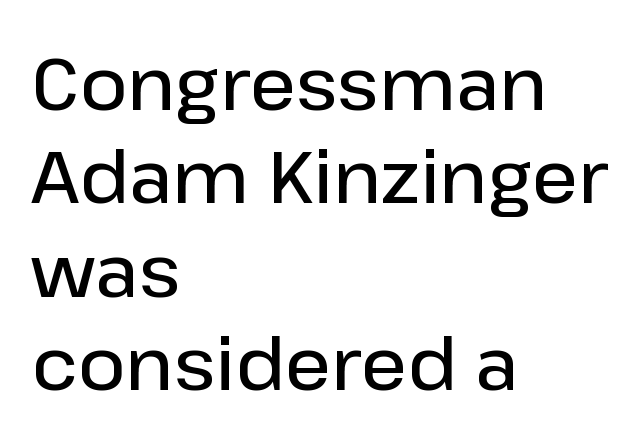
The passage shown is semibold, sitting just below true bold. The type family on display is of the sans-serif kind. Is this a fixed-width face? No — the glyphs have proportional, varying widths. This rendering leaves character spacing at its baseline value. Leading matches the norm, producing a regular column. Line beginnings align vertically; line endings do not.
